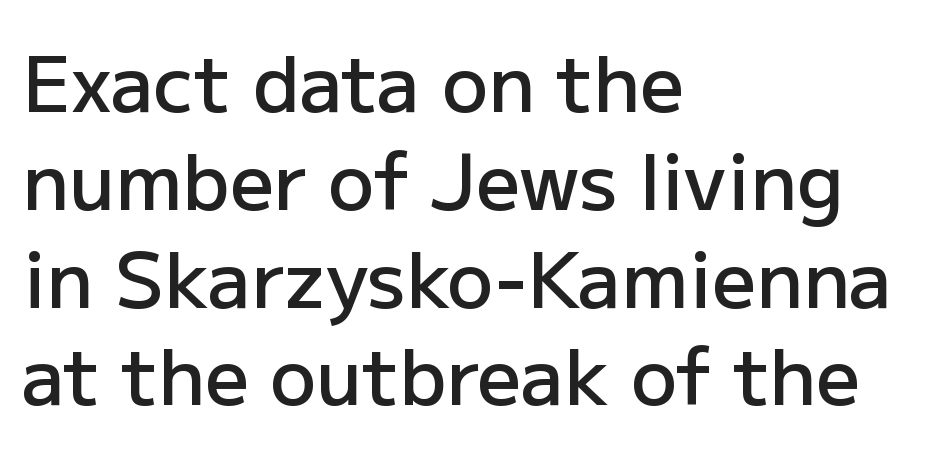
Q: Is the text bold? A: Semi-bold.
Q: Is the text italic (slanted)? A: No, it is upright.
Q: Is the typeface a serif or a sans-serif typeface? A: Sans-serif.
Q: Is the text underlined? A: No.
Q: How is the paragraph aligned? A: Left-aligned.
Q: Is the spacing between letters normal or unusually wide? A: Normal.
Q: Is the spacing between lines tight, normal or loose? A: Normal.
Q: Width (condensed, normal, or wide)? A: Normal.
Q: Stroke contrast? A: Low.
Q: x-height? A: Medium.
Q: Monospaced? A: No.
